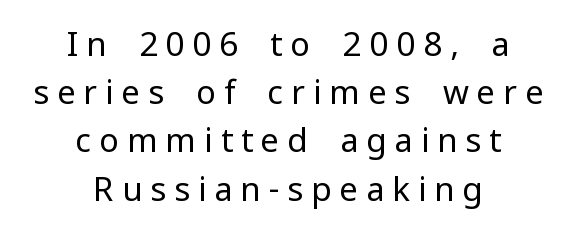
The image shows 33 px regular-weight sans-serif type, upright; set centered, normal line spacing (1.46x), unusually wide letter spacing (+0.24 em), not underlined; low stroke contrast and a medium x-height.
